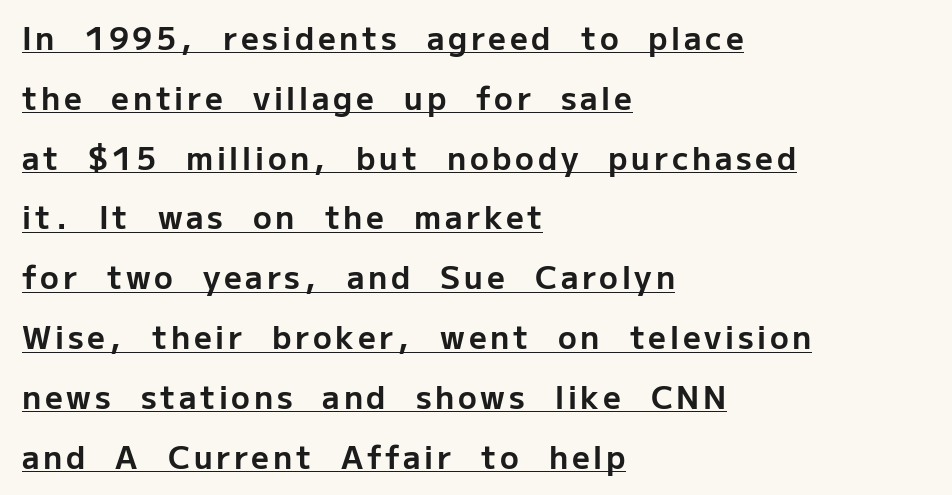
Q: Is the text bold? A: Yes.
Q: Is the text italic (slanted)? A: No, it is upright.
Q: Is the typeface a serif or a sans-serif typeface? A: Sans-serif.
Q: Is the text underlined? A: Yes.
Q: How is the paragraph aligned? A: Left-aligned.
Q: Is the spacing between lines tight, normal or loose? A: Loose.
Q: Width (condensed, normal, or wide)? A: Normal.
Q: Stroke contrast? A: Low.
Q: x-height? A: Medium.
Q: Monospaced? A: No.
